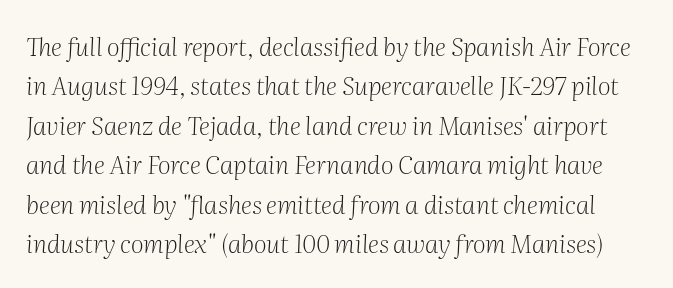
{"italic": "yes", "lean": "right", "slant_degrees": 2, "bold": "no", "underline": "no", "line_spacing": "normal", "line_spacing_ratio": 1.58, "letter_spacing": "normal", "letter_spacing_em": 0.0, "glyph_px": 25}
